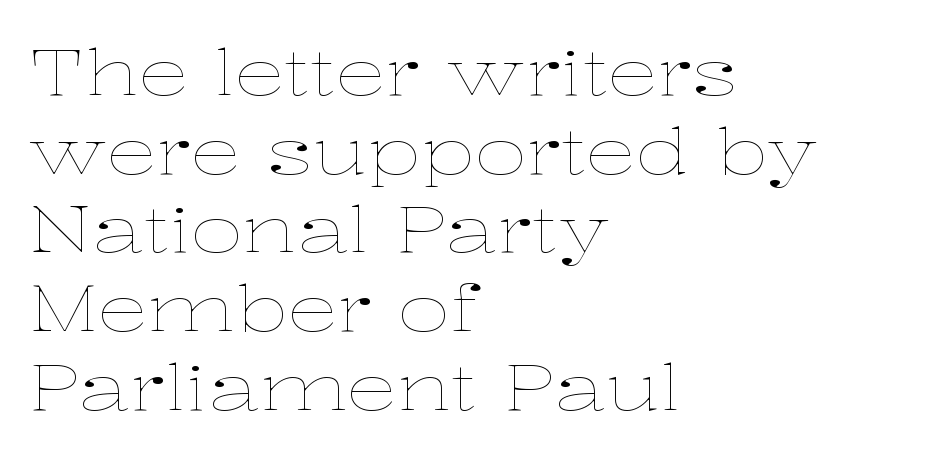
Q: Is the text bold? A: No.
Q: Is the text italic (slanted)? A: No, it is upright.
Q: Is the text underlined? A: No.
Q: How is the paragraph aligned? A: Left-aligned.
Q: Is the spacing between letters normal or unusually wide? A: Normal.
Q: Width (condensed, normal, or wide)? A: Wide.
Q: Stroke contrast? A: Low.
Q: x-height? A: Medium.
Q: Monospaced? A: No.
